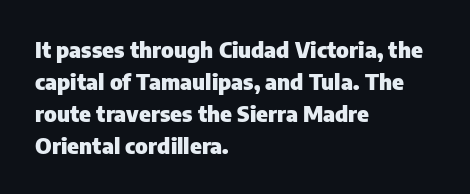
{"italic": "no", "bold": "yes", "underline": "no", "align": "left", "line_spacing": "normal", "line_spacing_ratio": 1.45, "letter_spacing": "normal", "letter_spacing_em": 0.0, "glyph_px": 22}
